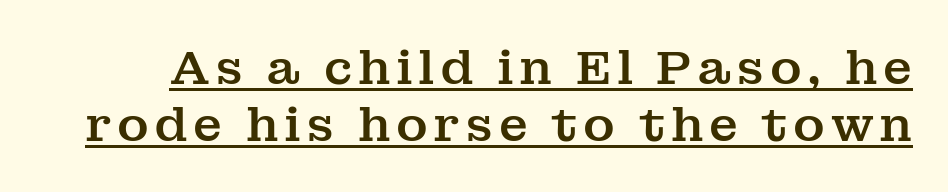
The face used here is proportionally spaced, like ordinary book or web type. Underlined type. To sum up the face: it has serifs. The axis of the letterforms is exactly vertical.
